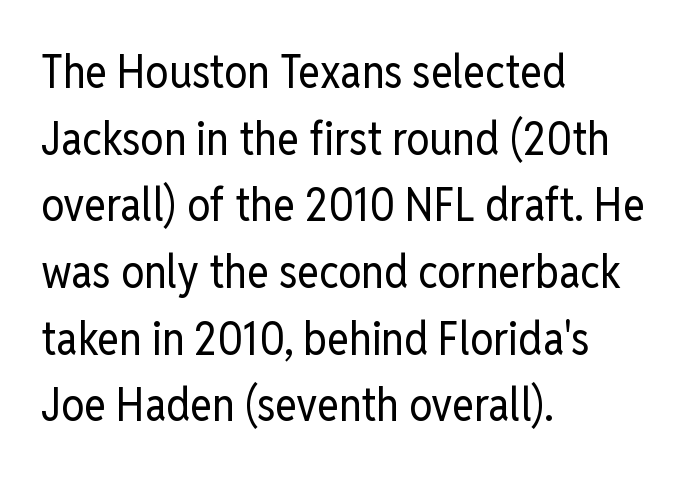
Q: Is the text bold? A: No.
Q: Is the text italic (slanted)? A: No, it is upright.
Q: Is the typeface a serif or a sans-serif typeface? A: Sans-serif.
Q: Is the text underlined? A: No.
Q: How is the paragraph aligned? A: Left-aligned.
Q: Is the spacing between letters normal or unusually wide? A: Normal.
Q: Is the spacing between lines tight, normal or loose? A: Normal.
Q: Width (condensed, normal, or wide)? A: Condensed.
Q: Stroke contrast? A: Low.
Q: x-height? A: Medium.
Q: Monospaced? A: No.
